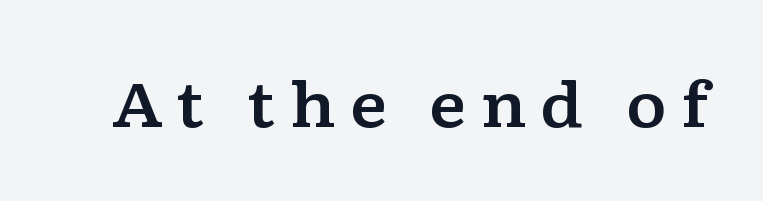
The letters are spread apart with noticeably loose tracking. The lettering stays uniformly vertical, giving the passage a roman look. The passage shown is not underscored anywhere. The letters advance in unequal steps, a hallmark of proportional type.
